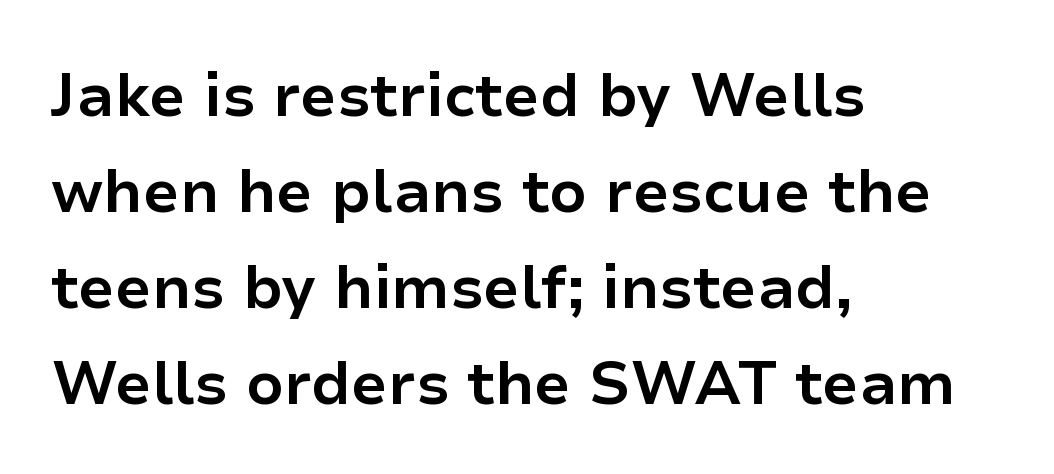
Tracking here is standard; glyphs follow each other at the usual distance. Font category for this specimen: sans-serif. These lines are rendered in a variable-pitch font. This is heavy type, rendered in bold.
